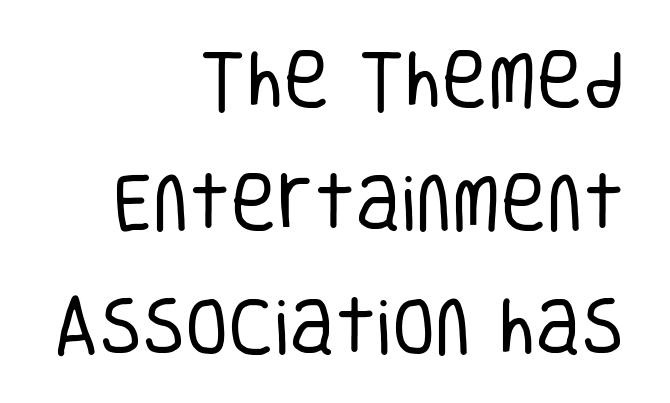
The image shows 63 px regular-weight, condensed sans-serif type, upright; set right-aligned, loose line spacing (1.96x), normal letter spacing, not underlined; low stroke contrast and a large x-height.
